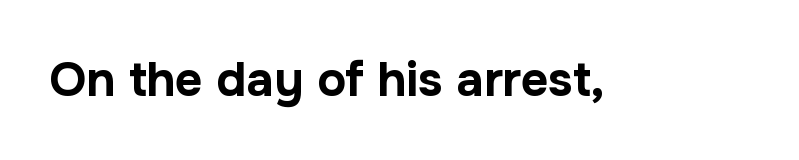
Letterform terminals end flat and unadorned throughout the passage. The gaps between neighbouring characters are ordinary and unremarkable. Each letter keeps its own natural width here, so spacing adapts to shape. Quick note: underline off. Heavy-handed strokes throughout: this text is bold. Posture: straight, roman, zero tilt.
